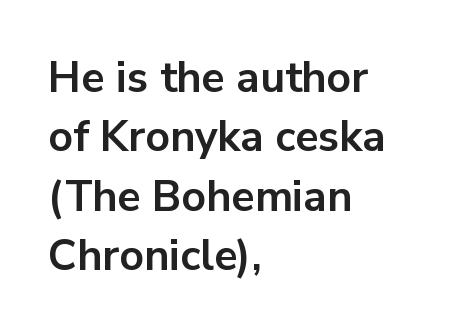
{"serif": "no", "italic": "no", "bold": "yes", "weight": "bold", "width": "normal", "stroke_contrast": "low", "x_height": "medium", "monospaced": "no", "underline": "no", "align": "left", "line_spacing": "normal", "line_spacing_ratio": 1.38, "letter_spacing": "normal", "letter_spacing_em": 0.0, "glyph_px": 43}
